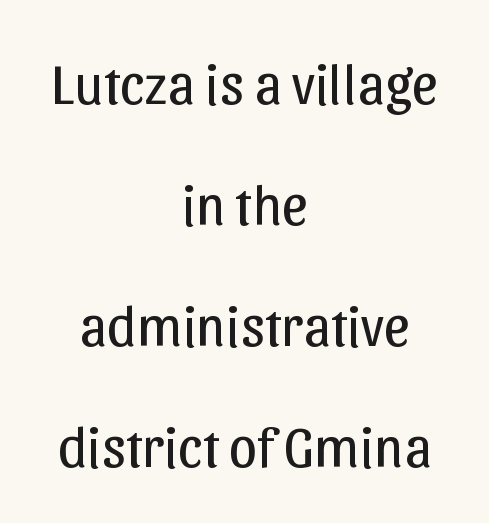
Between one letter and the next there's only the usual sliver of space. Each stroke keeps to a modest, everyday thickness or less. The passage shown is not underscored anywhere. A student would call this center alignment; a typographer would say set centered. Each letter keeps its own natural width here, so spacing adapts to shape. Vertically, the passage feels expansive, rows floating well apart.
